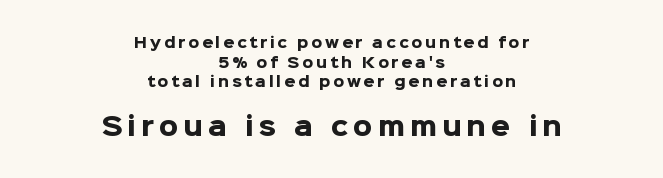
The glyphs are unaccompanied by any horizontal stroke below them. The rendering uses a moderate line-height, typical for paragraphs. Ordinary non-slanted type is in use. The setting favours the middle, as headings and verse often do. Look at the tracking — it's clearly loosened, letters drifting apart.
